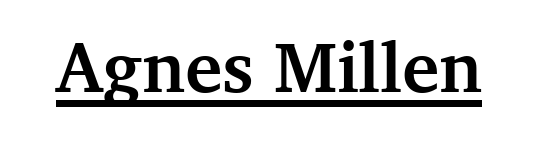
{"serif": "yes", "italic": "no", "bold": "yes", "weight": "semibold", "width": "normal", "stroke_contrast": "medium", "x_height": "medium", "monospaced": "no", "underline": "yes", "letter_spacing": "normal", "letter_spacing_em": 0.0, "glyph_px": 71}
